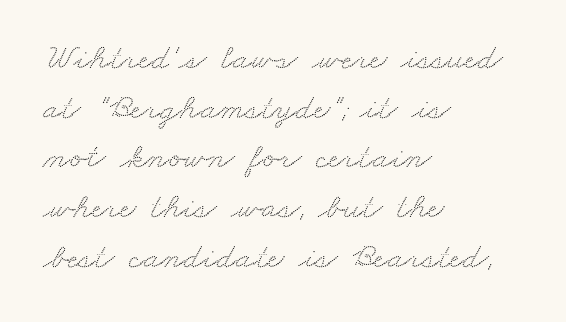
{"serif": "yes", "width": "wide", "stroke_contrast": "medium", "x_height": "small", "monospaced": "no", "underline": "no", "align": "left", "line_spacing": "normal", "line_spacing_ratio": 1.38, "letter_spacing": "normal", "letter_spacing_em": 0.0, "glyph_px": 36}
